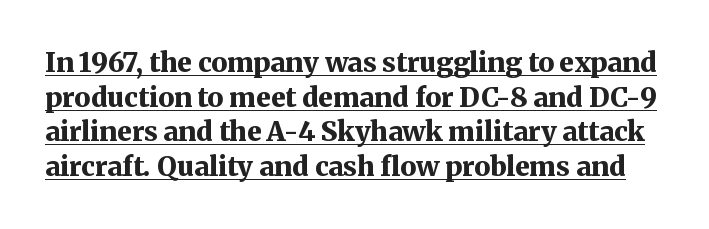
The image shows 27 px bold type, upright; set normal line spacing (1.28x), normal letter spacing, underlined.
